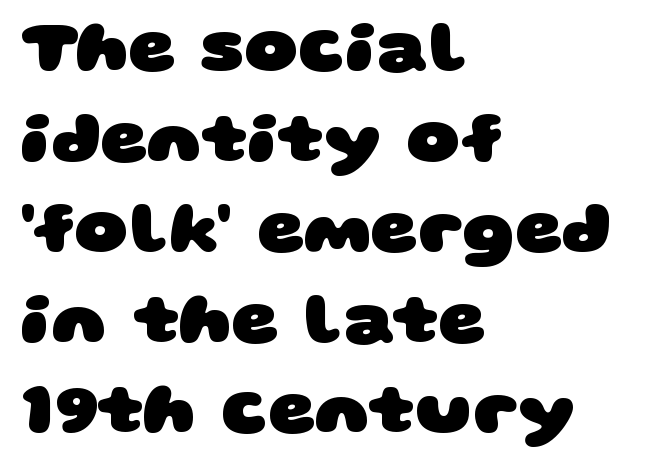
The image shows 73 px heavy, wide sans-serif type; set left-aligned, line spacing 1.24x, normal letter spacing, not underlined; low stroke contrast and a large x-height.
